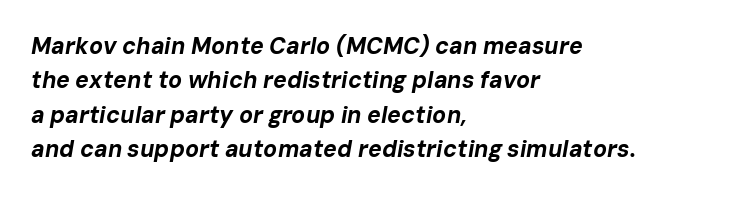
When letters slant like this, we call the style italic. Lines of text with bare space underneath. Strokes here are thick enough to call this a true bold. Characters follow at the spacing the type designer built in. Line spacing here is normal. A student would call this left alignment; a typographer would say flush left, rag right.
